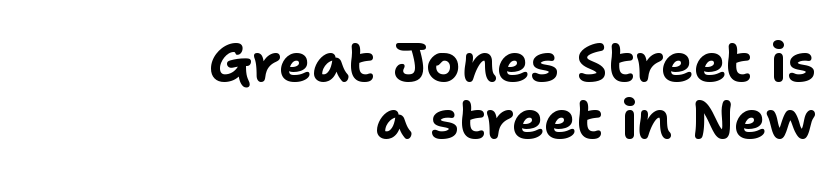
Standard letterfit; no display-style spreading of the glyphs. The face used here has the dense, thick strokes of a bold. Looks like regular typesetting: each glyph gets only the width it needs. The leading is snug, giving the passage a crowded texture. The setting favours the right margin, as signatures and pull-quotes sometimes do.
